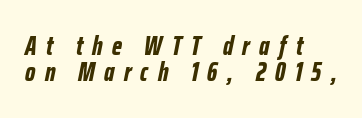
Letter spacing: wide. Quick note: underline off. As a designer I'd log this as weight 700, bold. Notice how the stems are inclined rather than vertical — that's the hallmark of italics. One-word summary of the alignment: left. The leading is snug, giving the passage a crowded texture.
